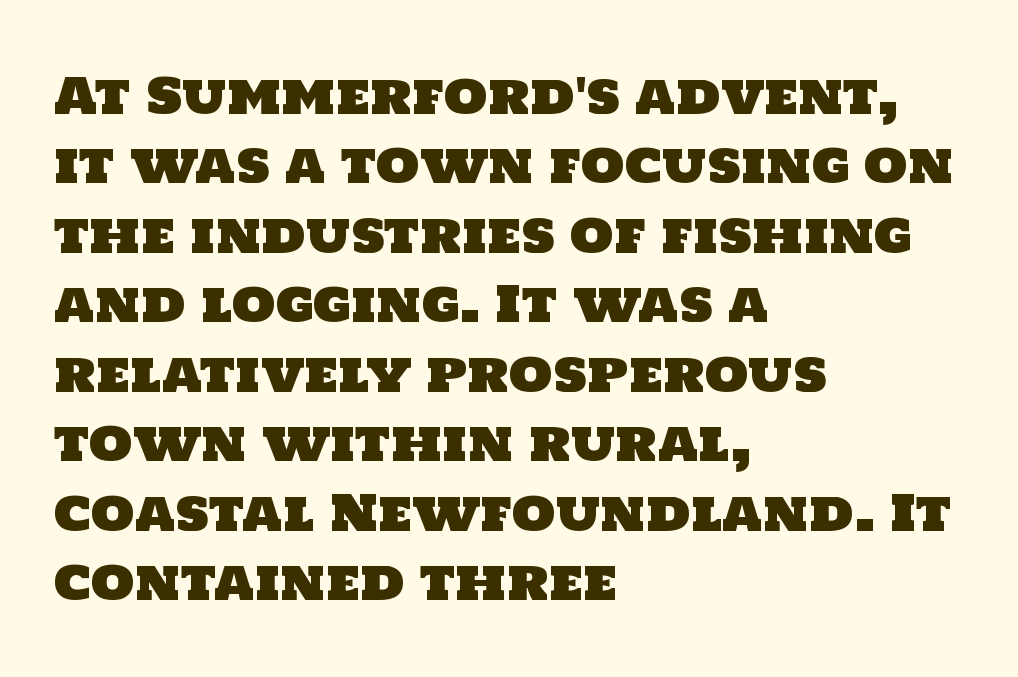
{"serif": "no", "width": "normal", "stroke_contrast": "low", "x_height": "large", "monospaced": "no", "underline": "no", "align": "left", "line_spacing": "normal", "line_spacing_ratio": 1.39, "letter_spacing": "normal", "letter_spacing_em": 0.0, "glyph_px": 50}
